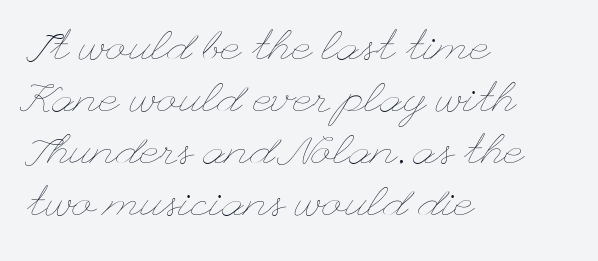
The image shows 42 px thin, wide type; set left-aligned, line spacing 1.24x, normal letter spacing, not underlined; low stroke contrast and a small x-height.
